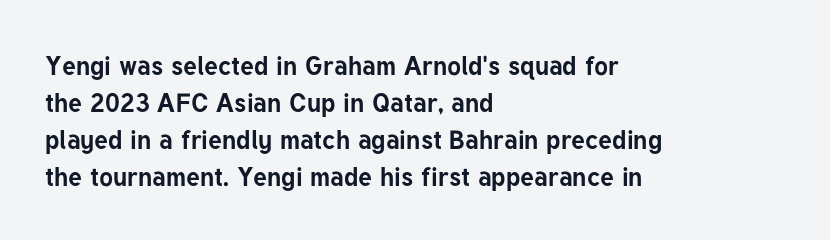
Q: Is the text bold? A: Yes.
Q: Is the text italic (slanted)? A: No, it is upright.
Q: Is the text underlined? A: No.
Q: How is the paragraph aligned? A: Left-aligned.
Q: Is the spacing between letters normal or unusually wide? A: Normal.
Q: Is the spacing between lines tight, normal or loose? A: Normal.
